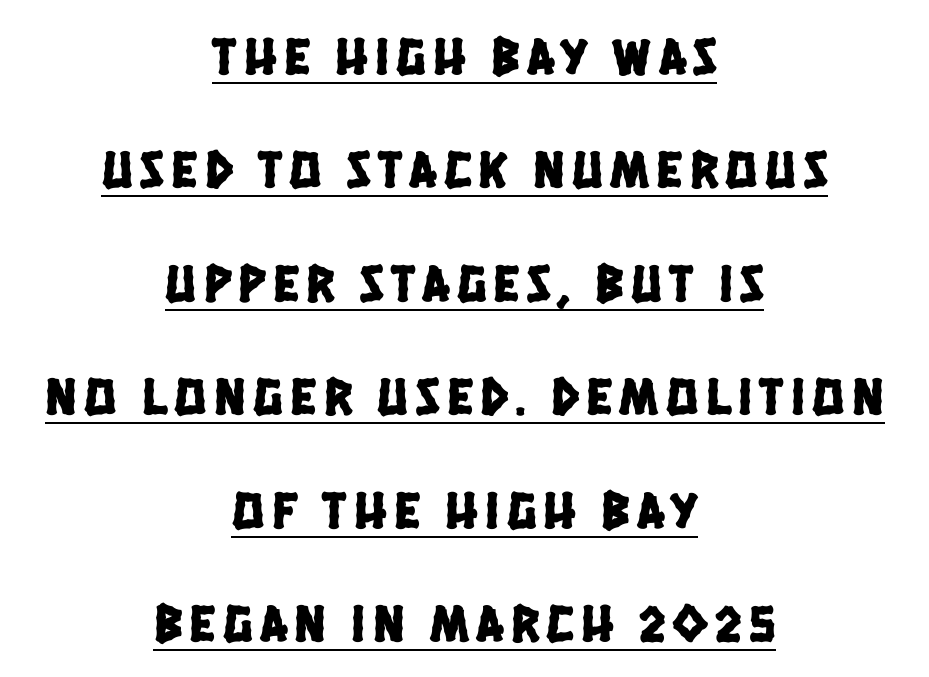
Q: Is the typeface a serif or a sans-serif typeface? A: Sans-serif.
Q: Is the text underlined? A: Yes.
Q: How is the paragraph aligned? A: Centered.
Q: Is the spacing between lines tight, normal or loose? A: Loose.
Q: Width (condensed, normal, or wide)? A: Condensed.
Q: Stroke contrast? A: Low.
Q: x-height? A: Large.
Q: Monospaced? A: No.
